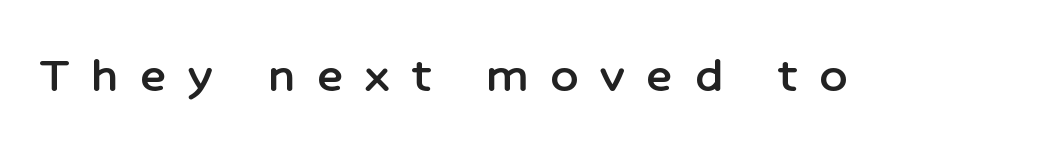
{"serif": "no", "italic": "no", "width": "normal", "stroke_contrast": "low", "x_height": "medium", "monospaced": "no", "underline": "no", "letter_spacing": "wide", "letter_spacing_em": 0.41, "glyph_px": 54}
